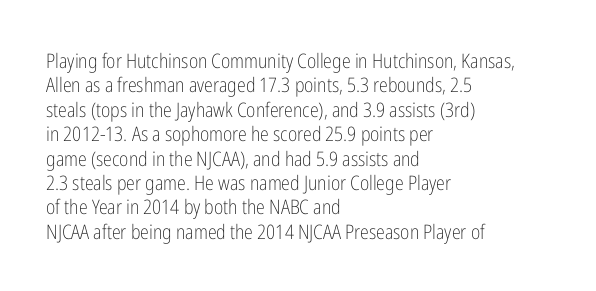
These lines keep a tight, regular rhythm from letter to letter. In CSS terms this would be text-align: left. Weight: in the light-to-regular range. This is roman type, the default non-slanted kind. Decoration check: the copy has no underline.
